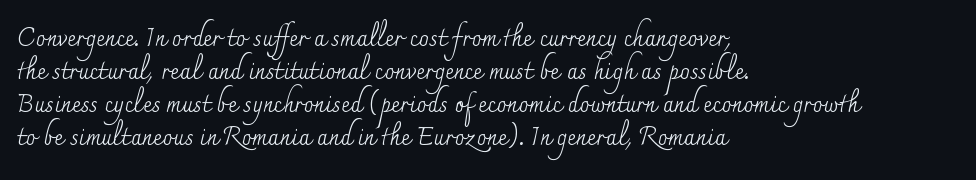
Horizontally, the lines are justified to the leading edge only. The lines sit at an ordinary, default distance from one another. The font sits on the lighter half of the weight spectrum, regular included. Just letters on the line, the space beneath them empty. Standard letterfit; no display-style spreading of the glyphs.
